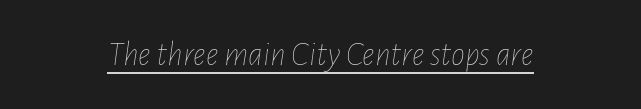
Q: Is the text bold? A: No.
Q: Is the text italic (slanted)? A: Yes, it leans right by about 7 degrees.
Q: Is the text underlined? A: Yes.
Q: Is the spacing between letters normal or unusually wide? A: Normal.
Q: Width (condensed, normal, or wide)? A: Condensed.
Q: Stroke contrast? A: Low.
Q: x-height? A: Medium.
Q: Monospaced? A: No.
